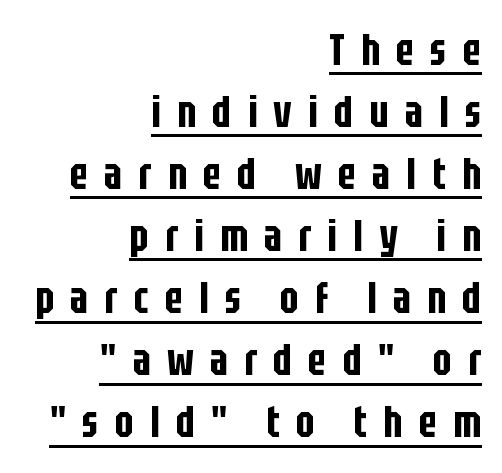
{"serif": "no", "italic": "no", "width": "condensed", "stroke_contrast": "low", "x_height": "large", "monospaced": "no", "underline": "yes", "align": "right", "line_spacing": "normal", "line_spacing_ratio": 1.41, "letter_spacing": "wide", "letter_spacing_em": 0.37, "glyph_px": 44}
